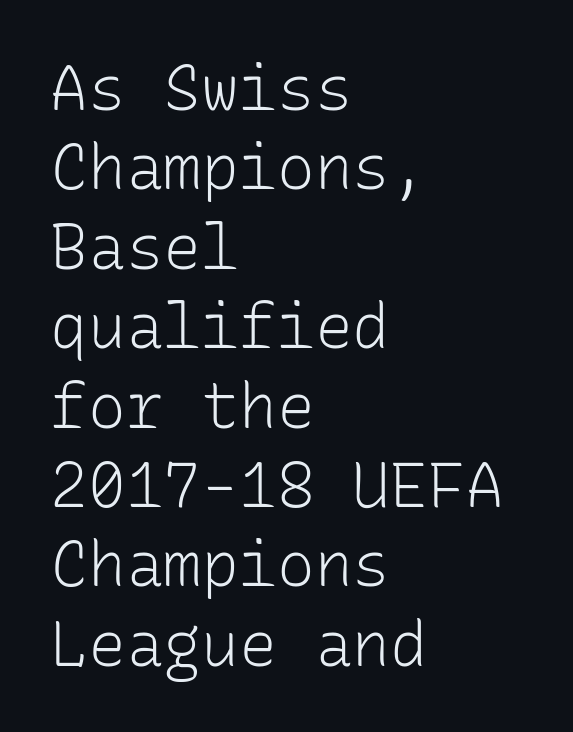
The image shows 63 px light sans-serif type, upright, monospaced; set left-aligned, normal line spacing (1.26x), normal letter spacing, not underlined; low stroke contrast and a medium x-height.
